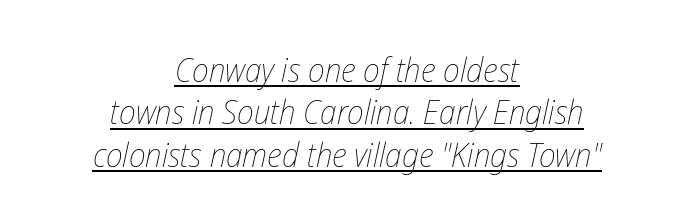
Does the lettering tilt? It does — this is italic. Quick note: interline space is typical. Neither beginnings nor endings align; midpoints do. Unbolded letterforms with no extra heft. The sample's only ornament is a line tracing under the words.
